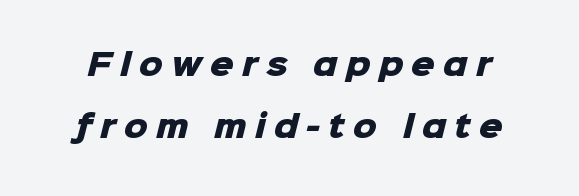
Each letter keeps its own natural width here, so spacing adapts to shape. The face used here has the dense, thick strokes of a bold. The designer dialed line spacing up above the default. The tracking jumps out immediately: characters are airy and widely separated.
